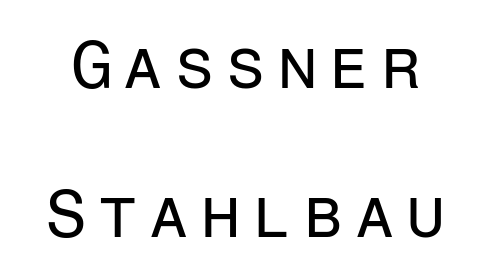
Q: Is the text bold? A: No.
Q: Is the text italic (slanted)? A: No, it is upright.
Q: Is the typeface a serif or a sans-serif typeface? A: Sans-serif.
Q: Is the text underlined? A: No.
Q: Is the spacing between lines tight, normal or loose? A: Loose.
Q: Width (condensed, normal, or wide)? A: Normal.
Q: Stroke contrast? A: Low.
Q: x-height? A: Medium.
Q: Monospaced? A: Yes.
